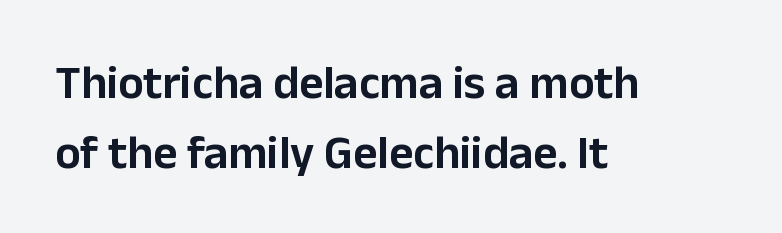
This sample has the flowing, uneven cadence of proportional lettering. In terms of letterspacing, this is plain default setting. Is this a sans? Yes — the strokes have no serifs. Alignment: flush left.
